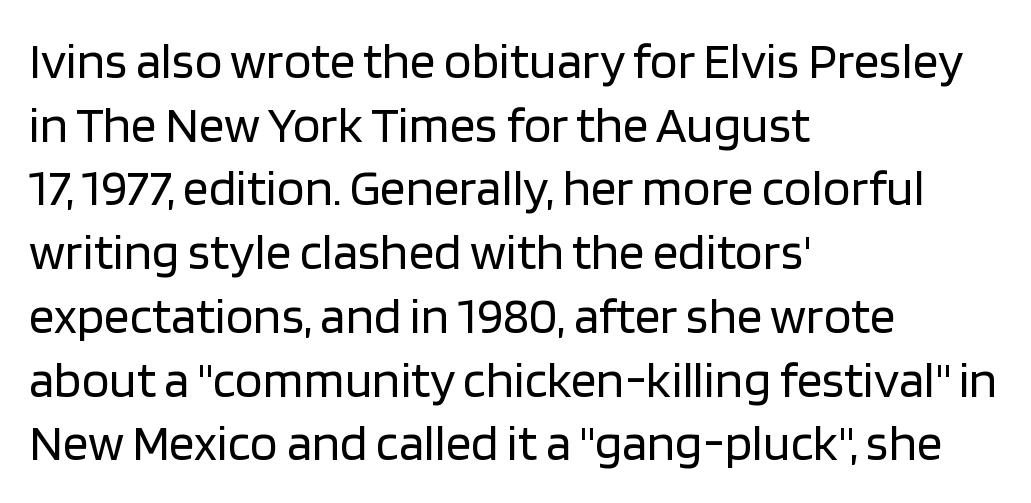
{"serif": "no", "italic": "no", "bold": "no", "weight": "regular", "width": "normal", "stroke_contrast": "low", "x_height": "large", "monospaced": "no", "underline": "no", "align": "left", "line_spacing": "normal", "line_spacing_ratio": 1.25, "letter_spacing": "normal", "letter_spacing_em": 0.0, "glyph_px": 51}
